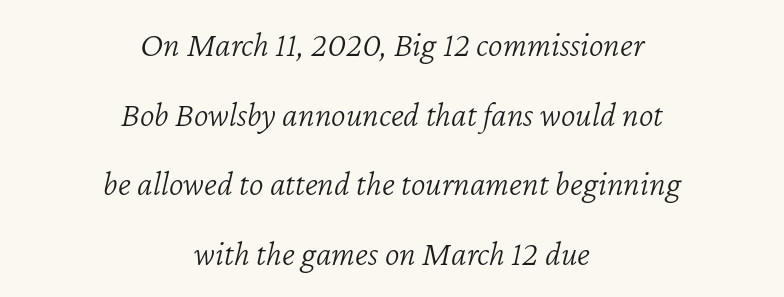
Q: Is the text bold? A: No.
Q: Is the text italic (slanted)? A: Yes, it leans right by about 12 degrees.
Q: Is the text underlined? A: No.
Q: How is the paragraph aligned? A: Centered.
Q: Is the spacing between letters normal or unusually wide? A: Normal.
Q: Is the spacing between lines tight, normal or loose? A: Loose.
Q: Width (condensed, normal, or wide)? A: Normal.
Q: Stroke contrast? A: Low.
Q: x-height? A: Medium.
Q: Monospaced? A: No.
